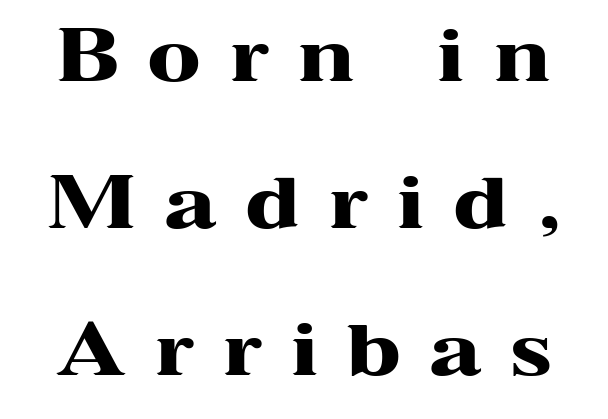
Q: Is the text bold? A: Yes.
Q: Is the text italic (slanted)? A: No, it is upright.
Q: Is the typeface a serif or a sans-serif typeface? A: Serif.
Q: Is the text underlined? A: No.
Q: Is the spacing between letters normal or unusually wide? A: Unusually wide.
Q: Is the spacing between lines tight, normal or loose? A: Loose.
Q: Width (condensed, normal, or wide)? A: Wide.
Q: Stroke contrast? A: High.
Q: x-height? A: Medium.
Q: Monospaced? A: No.
